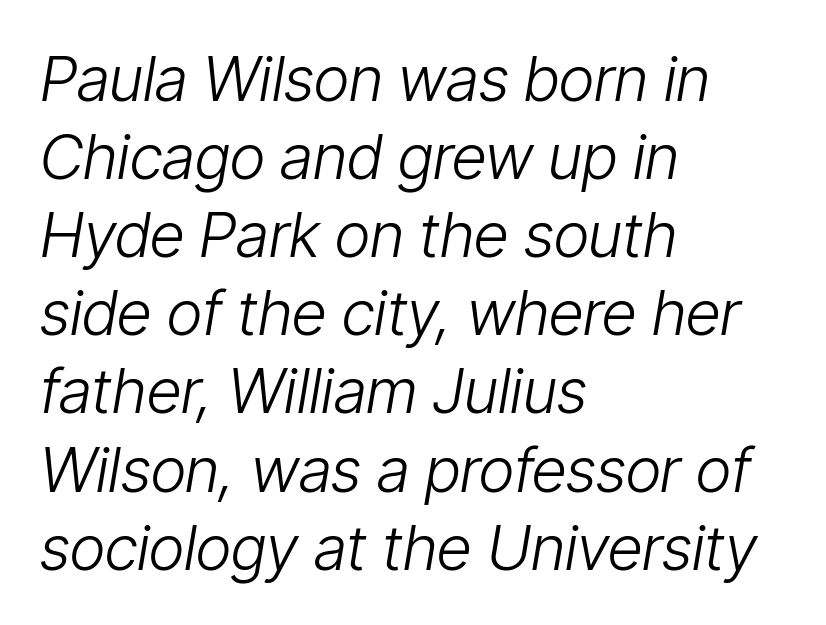
Q: Is the text bold? A: No.
Q: Is the text italic (slanted)? A: Yes, it leans right by about 9 degrees.
Q: Is the text underlined? A: No.
Q: How is the paragraph aligned? A: Left-aligned.
Q: Is the spacing between letters normal or unusually wide? A: Normal.
Q: Is the spacing between lines tight, normal or loose? A: Normal.
Q: Width (condensed, normal, or wide)? A: Condensed.
Q: Stroke contrast? A: Low.
Q: x-height? A: Medium.
Q: Monospaced? A: No.
